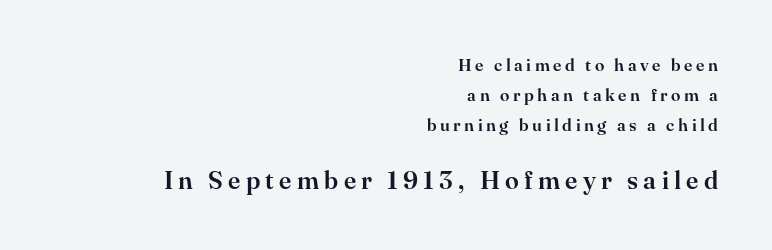
{"italic": "no", "underline": "no", "align": "right", "line_spacing_ratio": 1.76, "letter_spacing": "wide", "letter_spacing_em": 0.21, "larger_block": "second", "size_ratio": 1.47, "glyph_px": 25}
